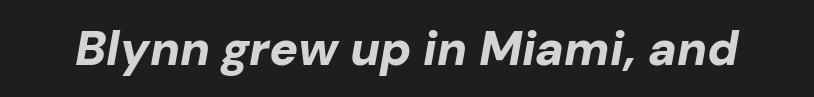
The image shows 48 px bold type, italic (leaning right); set normal letter spacing, not underlined; low stroke contrast and a medium x-height.
